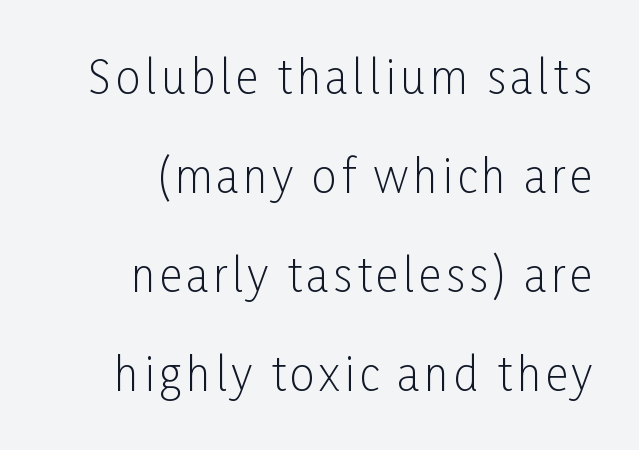
Q: Is the text bold? A: No.
Q: Is the text italic (slanted)? A: No, it is upright.
Q: Is the typeface a serif or a sans-serif typeface? A: Sans-serif.
Q: Is the text underlined? A: No.
Q: How is the paragraph aligned? A: Right-aligned.
Q: Is the spacing between lines tight, normal or loose? A: Loose.
Q: Width (condensed, normal, or wide)? A: Condensed.
Q: Stroke contrast? A: Low.
Q: x-height? A: Medium.
Q: Monospaced? A: No.
